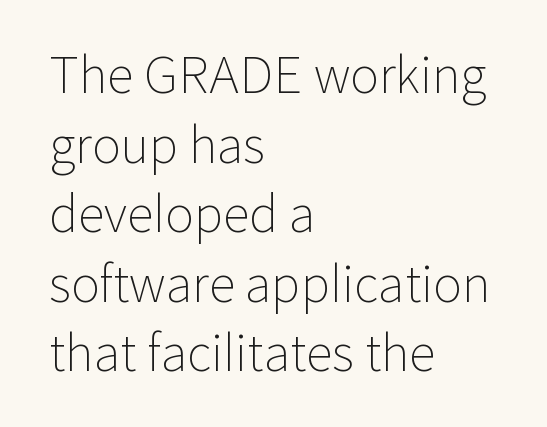
The image shows 49 px light sans-serif type, upright; set left-aligned, normal line spacing (1.42x), normal letter spacing, not underlined; low stroke contrast and a medium x-height.
